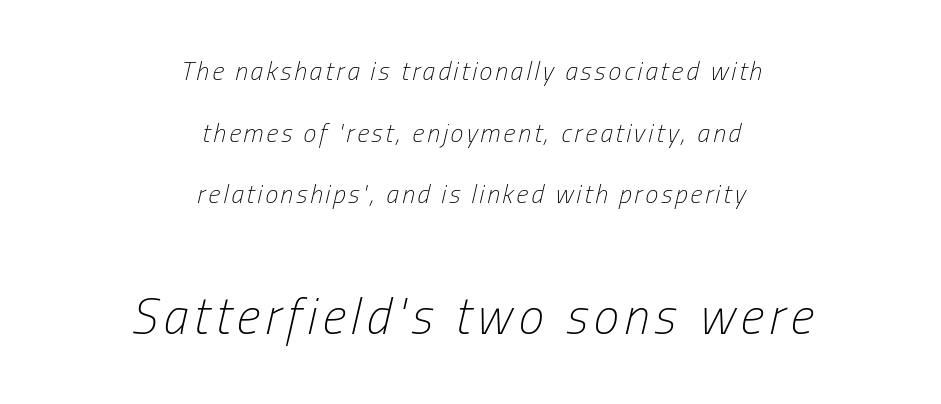
The image shows 51 px light, condensed type, italic (leaning right); set centered, loose line spacing (2.37x), not underlined; the second (bottom) block is 1.96x larger; low stroke contrast and a medium x-height.
